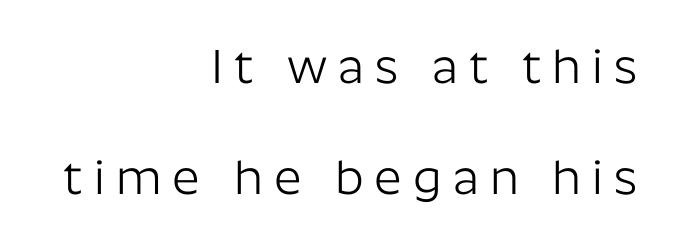
The specimen reads as upright at a glance. Character widths vary here, with narrow letters taking less room than wide ones. Here the glyphs are tracked loosely, breaking word shapes into spaced letters. In CSS terms this would be text-align: right. Check where the strokes stop: nothing finishes them off — pure sans.
